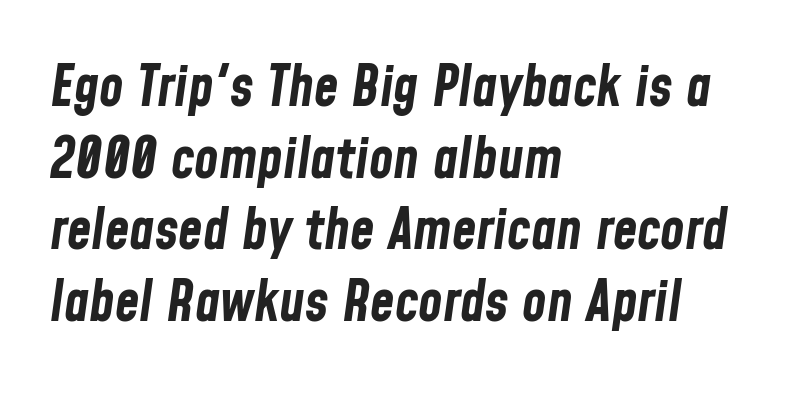
Every row of glyphs begins at an identical x-position on the left. Do the characters align in a grid? No, the font is proportional. Every letter is thick-stroked: bold, no question. Here the glyphs are tracked normally, forming tight word shapes. A clean baseline with only descenders dipping below it.
